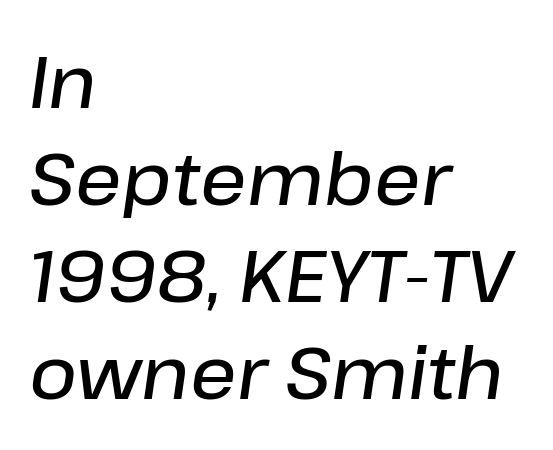
Moderately thickened strokes mark this as semibold type. Proportional: the letters do not fall into vertical columns. Is the type slanted? Yes — the strokes lean at a clear angle. Does the copy run flush right? No — it runs flush left. The string is rendered with underlining switched off. This sample uses plain, unmodified letter spacing.
